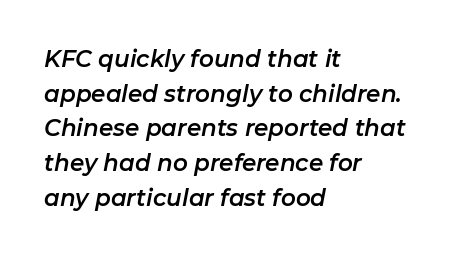
{"italic": "yes", "lean": "right", "slant_degrees": 11, "underline": "no", "align": "left", "line_spacing": "normal", "line_spacing_ratio": 1.51, "letter_spacing": "normal", "letter_spacing_em": 0.0, "glyph_px": 23}
